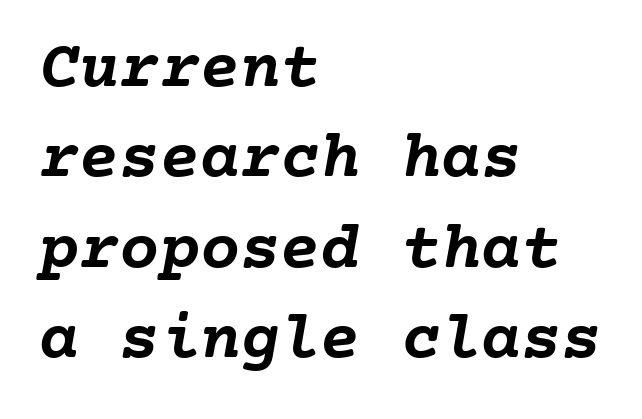
{"bold": "yes", "weight": "semibold", "width": "normal", "stroke_contrast": "low", "x_height": "medium", "monospaced": "yes", "underline": "no", "align": "left", "line_spacing": "normal", "line_spacing_ratio": 1.35, "letter_spacing": "normal", "letter_spacing_em": 0.0, "glyph_px": 67}
